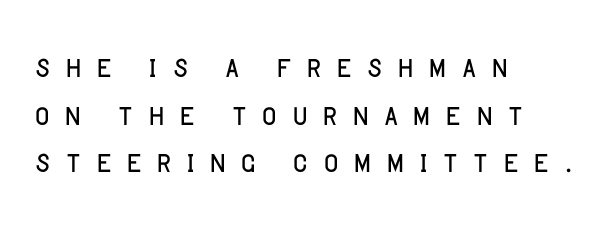
Q: Is the text bold? A: No.
Q: Is the text italic (slanted)? A: No, it is upright.
Q: Is the typeface a serif or a sans-serif typeface? A: Sans-serif.
Q: Is the text underlined? A: No.
Q: How is the paragraph aligned? A: Left-aligned.
Q: Is the spacing between letters normal or unusually wide? A: Unusually wide.
Q: Width (condensed, normal, or wide)? A: Normal.
Q: Stroke contrast? A: Low.
Q: x-height? A: Large.
Q: Monospaced? A: No.
